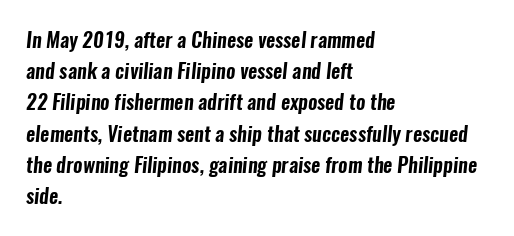
Q: Is the text underlined? A: No.
Q: How is the paragraph aligned? A: Left-aligned.
Q: Is the spacing between letters normal or unusually wide? A: Normal.
Q: Is the spacing between lines tight, normal or loose? A: Normal.
